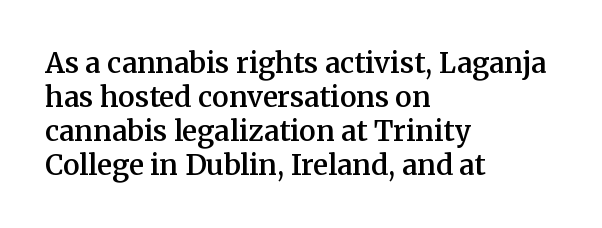
Q: Is the text bold? A: Semi-bold.
Q: Is the text italic (slanted)? A: No, it is upright.
Q: Is the typeface a serif or a sans-serif typeface? A: Serif.
Q: Is the text underlined? A: No.
Q: How is the paragraph aligned? A: Left-aligned.
Q: Is the spacing between letters normal or unusually wide? A: Normal.
Q: Width (condensed, normal, or wide)? A: Normal.
Q: Stroke contrast? A: Medium.
Q: x-height? A: Medium.
Q: Monospaced? A: No.
